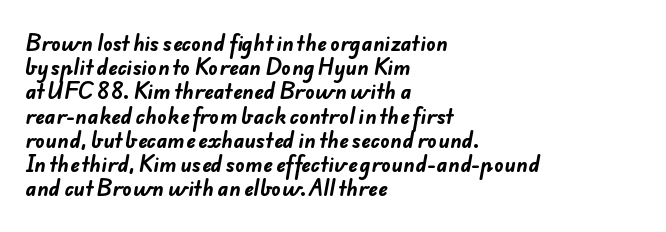
Q: Is the text bold? A: Yes.
Q: Is the text underlined? A: No.
Q: How is the paragraph aligned? A: Left-aligned.
Q: Is the spacing between letters normal or unusually wide? A: Normal.
